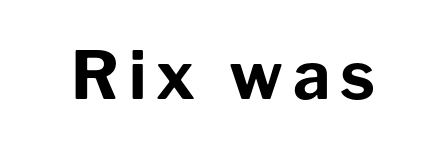
Q: Is the text bold? A: Yes.
Q: Is the text italic (slanted)? A: No, it is upright.
Q: Is the typeface a serif or a sans-serif typeface? A: Sans-serif.
Q: Is the text underlined? A: No.
Q: Width (condensed, normal, or wide)? A: Normal.
Q: Stroke contrast? A: Low.
Q: x-height? A: Medium.
Q: Monospaced? A: No.
